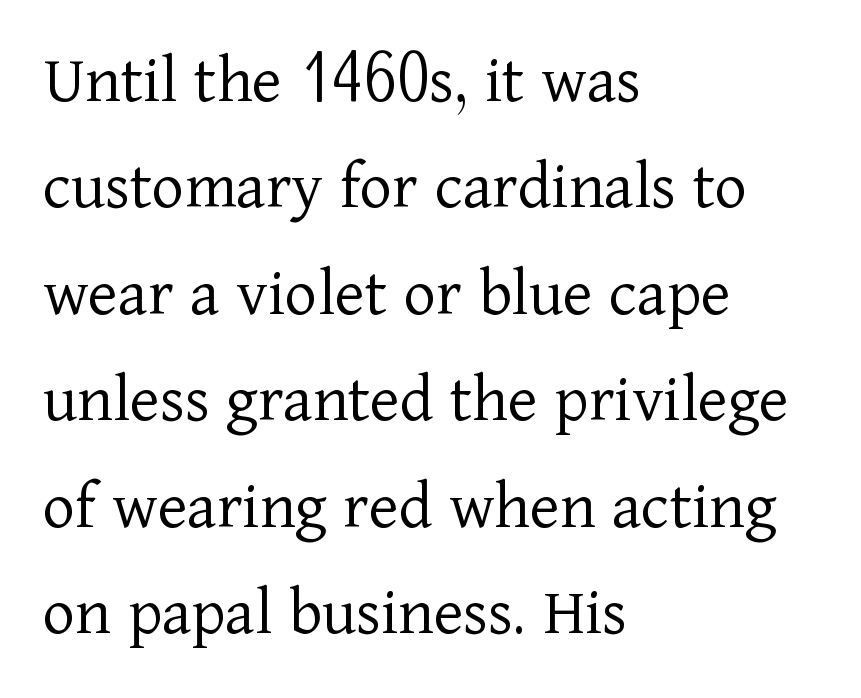
Q: Is the text bold? A: No.
Q: Is the text italic (slanted)? A: No, it is upright.
Q: Is the typeface a serif or a sans-serif typeface? A: Serif.
Q: Is the text underlined? A: No.
Q: How is the paragraph aligned? A: Left-aligned.
Q: Is the spacing between letters normal or unusually wide? A: Normal.
Q: Is the spacing between lines tight, normal or loose? A: Normal.
Q: Width (condensed, normal, or wide)? A: Normal.
Q: Stroke contrast? A: Low.
Q: x-height? A: Medium.
Q: Monospaced? A: No.
